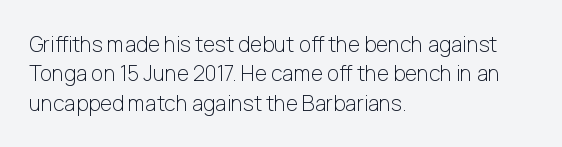
A clean baseline with only descenders dipping below it. If you drew a line through each stem, it would be perfectly vertical. Honestly, the row spacing looks completely unremarkable. Is this a heavy cut? Hardly; it is regular or lighter.
